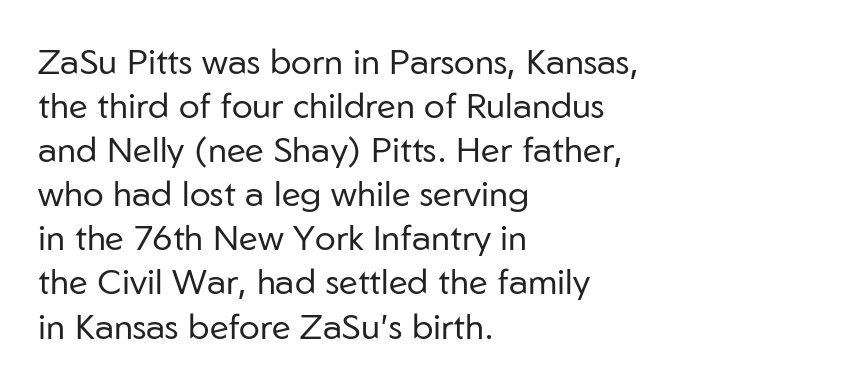
Typographically, this falls in the sans-serif category. No extra tracking has been applied to these lines. Vertically, the passage feels balanced, rows spaced as you'd expect. Reading down the block, your eye returns to a fixed left position each line.
